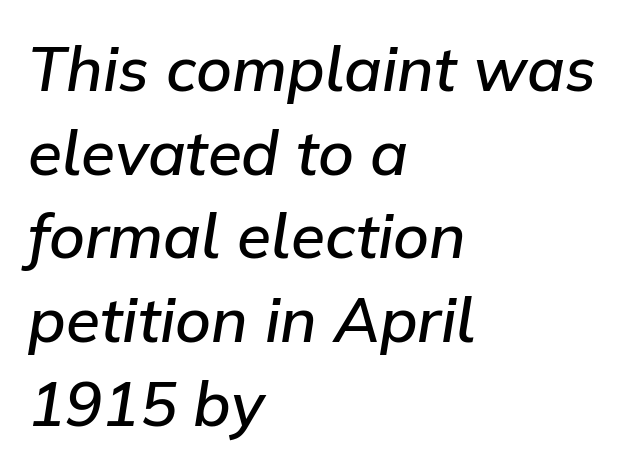
One-word summary of the alignment: left. Compared with an ordinary text face, these strokes are moderately heavier — a semibold. This rendering leaves character spacing at its baseline value. The axis of the letterforms is tilted away from vertical. A typesetter would call this proportional, since set widths differ per character.
